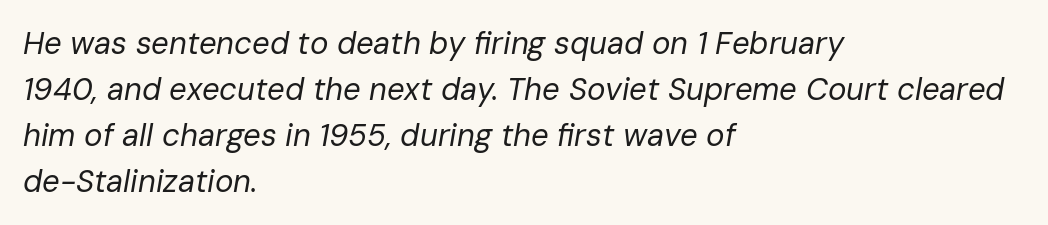
The image shows 31 px regular-weight type, italic (leaning right); set left-aligned, normal line spacing (1.48x), normal letter spacing, not underlined; low stroke contrast and a medium x-height.
